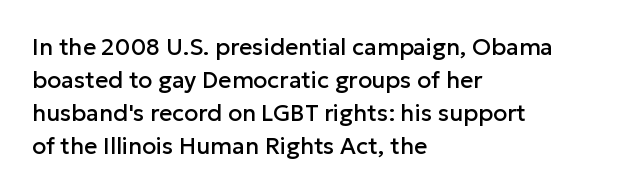
Q: Is the text italic (slanted)? A: No, it is upright.
Q: Is the text underlined? A: No.
Q: How is the paragraph aligned? A: Left-aligned.
Q: Is the spacing between letters normal or unusually wide? A: Normal.
Q: Is the spacing between lines tight, normal or loose? A: Normal.
